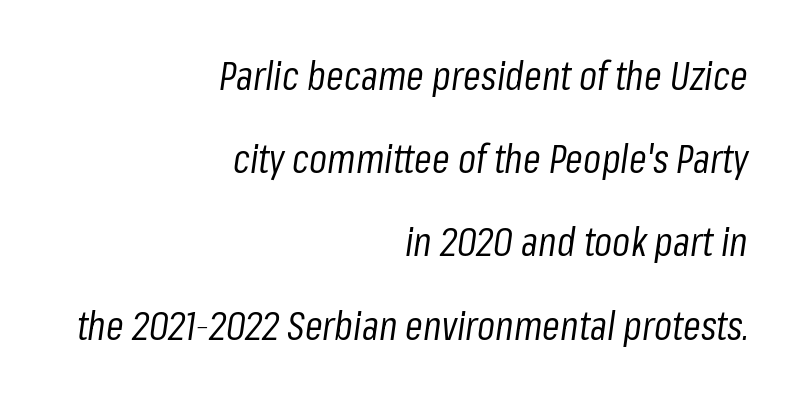
{"italic": "yes", "lean": "right", "slant_degrees": 8, "bold": "no", "weight": "regular", "width": "condensed", "stroke_contrast": "low", "x_height": "medium", "monospaced": "no", "underline": "no", "align": "right", "line_spacing": "loose", "line_spacing_ratio": 2.08, "letter_spacing": "normal", "letter_spacing_em": 0.0, "glyph_px": 40}
